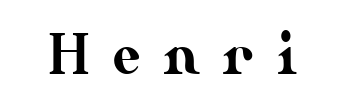
A typesetter would mark this as roman, not italic. Display-style spreading of the glyphs; the letterfit is very open. Is this a fixed-width face? No — the glyphs have proportional, varying widths. The glyphs are unaccompanied by any horizontal stroke below them.
